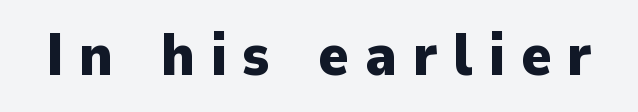
{"serif": "no", "italic": "no", "bold": "yes", "weight": "heavy", "width": "normal", "stroke_contrast": "low", "x_height": "medium", "monospaced": "no", "underline": "no", "letter_spacing": "wide", "letter_spacing_em": 0.27, "glyph_px": 58}
